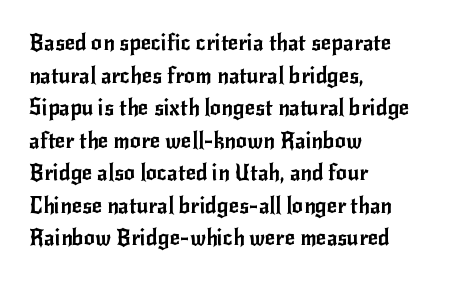
Q: Is the text italic (slanted)? A: No, it is upright.
Q: Is the text underlined? A: No.
Q: How is the paragraph aligned? A: Left-aligned.
Q: Is the spacing between letters normal or unusually wide? A: Normal.
Q: Is the spacing between lines tight, normal or loose? A: Normal.
